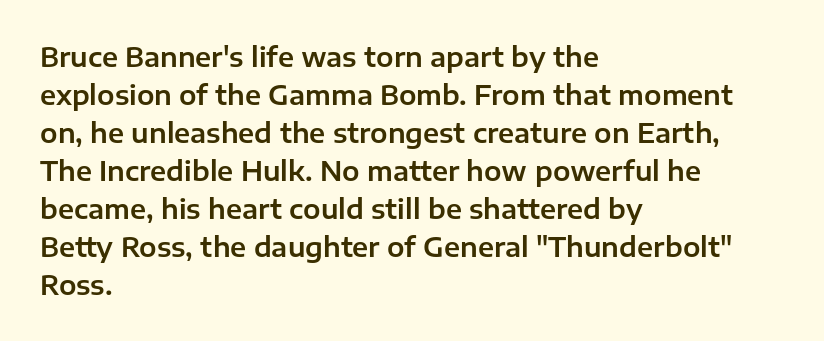
Vertical strokes here are truly vertical. Inter-character spacing is left at the font's built-in metrics. Beneath every word, the page is bare. The typesetter chose a ragged-right arrangement here. Quick note: interline space is typical.
